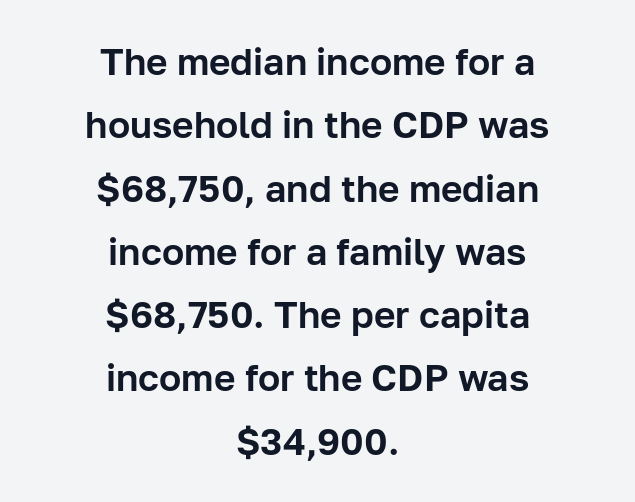
{"serif": "no", "italic": "no", "width": "normal", "stroke_contrast": "low", "x_height": "medium", "monospaced": "no", "underline": "no", "align": "center", "line_spacing_ratio": 1.71, "letter_spacing": "normal", "letter_spacing_em": 0.0, "glyph_px": 37}
